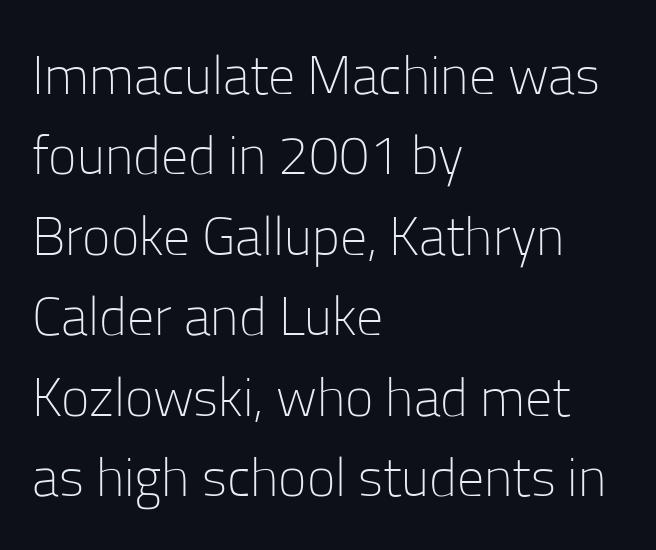
{"serif": "no", "italic": "no", "bold": "no", "weight": "light", "width": "normal", "stroke_contrast": "low", "x_height": "medium", "monospaced": "no", "underline": "no", "align": "left", "line_spacing": "normal", "line_spacing_ratio": 1.49, "letter_spacing": "normal", "letter_spacing_em": 0.0, "glyph_px": 54}
